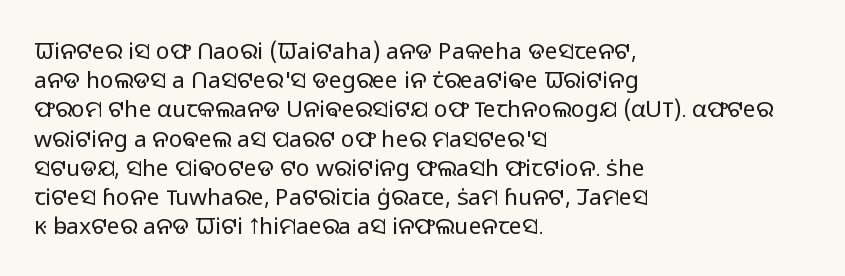
{"italic": "no", "bold": "no", "underline": "no", "align": "left", "line_spacing": "normal", "line_spacing_ratio": 1.27, "letter_spacing": "normal", "letter_spacing_em": 0.0, "glyph_px": 23}
